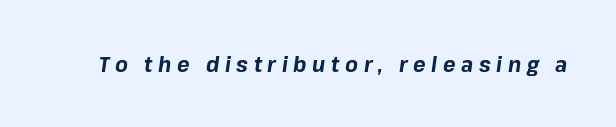
Q: Is the text bold? A: Yes.
Q: Is the text italic (slanted)? A: Yes, it leans right by about 8 degrees.
Q: Is the text underlined? A: No.
Q: Is the spacing between letters normal or unusually wide? A: Unusually wide.
